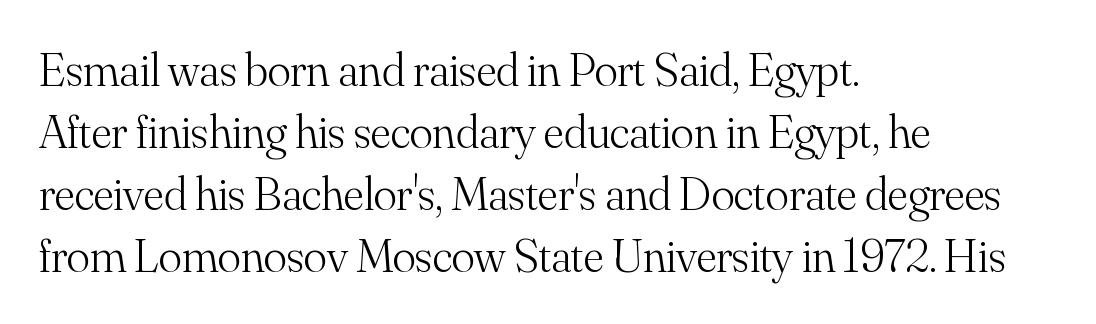
Q: Is the text bold? A: No.
Q: Is the text italic (slanted)? A: No, it is upright.
Q: Is the typeface a serif or a sans-serif typeface? A: Serif.
Q: Is the text underlined? A: No.
Q: How is the paragraph aligned? A: Left-aligned.
Q: Is the spacing between letters normal or unusually wide? A: Normal.
Q: Is the spacing between lines tight, normal or loose? A: Normal.
Q: Width (condensed, normal, or wide)? A: Normal.
Q: Stroke contrast? A: Medium.
Q: x-height? A: Small.
Q: Monospaced? A: No.
